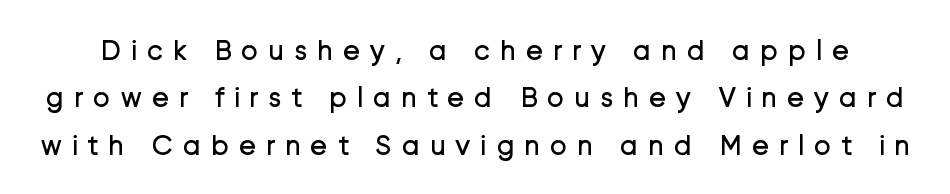
Q: Is the text bold? A: No.
Q: Is the text italic (slanted)? A: No, it is upright.
Q: Is the typeface a serif or a sans-serif typeface? A: Sans-serif.
Q: Is the text underlined? A: No.
Q: Is the spacing between letters normal or unusually wide? A: Unusually wide.
Q: Is the spacing between lines tight, normal or loose? A: Normal.
Q: Width (condensed, normal, or wide)? A: Normal.
Q: Stroke contrast? A: Low.
Q: x-height? A: Medium.
Q: Monospaced? A: No.
